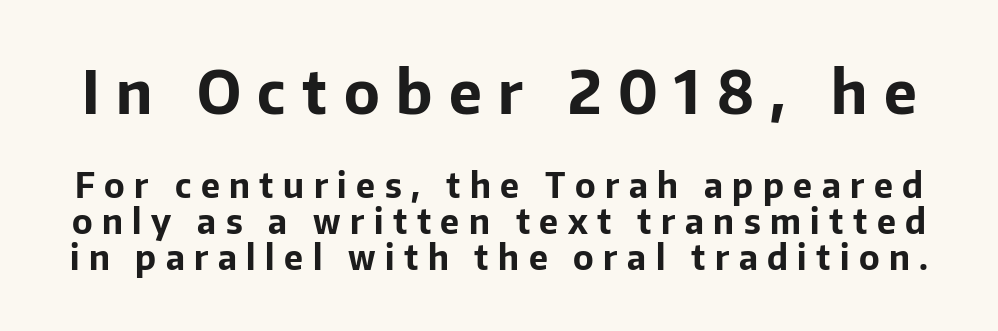
{"serif": "no", "italic": "no", "bold": "yes", "weight": "bold", "width": "normal", "stroke_contrast": "low", "x_height": "medium", "monospaced": "no", "underline": "no", "line_spacing": "tight", "line_spacing_ratio": 1.05, "letter_spacing": "wide", "letter_spacing_em": 0.28, "larger_block": "first", "size_ratio": 1.74, "glyph_px": 59}
